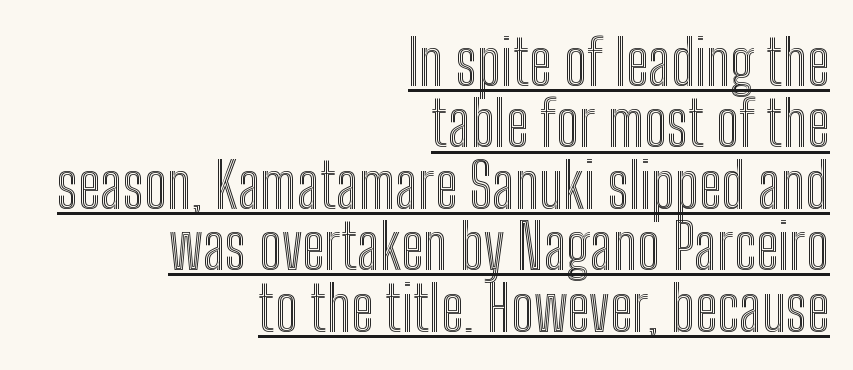
Q: Is the text italic (slanted)? A: No, it is upright.
Q: Is the text underlined? A: Yes.
Q: How is the paragraph aligned? A: Right-aligned.
Q: Is the spacing between letters normal or unusually wide? A: Normal.
Q: Is the spacing between lines tight, normal or loose? A: Tight.
Q: Width (condensed, normal, or wide)? A: Condensed.
Q: x-height? A: Medium.
Q: Monospaced? A: No.
